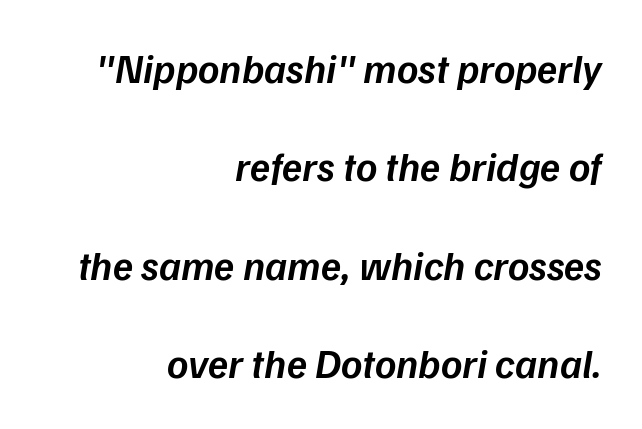
Q: Is the text bold? A: Semi-bold.
Q: Is the text italic (slanted)? A: Yes, it leans right by about 9 degrees.
Q: Is the text underlined? A: No.
Q: How is the paragraph aligned? A: Right-aligned.
Q: Is the spacing between letters normal or unusually wide? A: Normal.
Q: Is the spacing between lines tight, normal or loose? A: Loose.
Q: Width (condensed, normal, or wide)? A: Normal.
Q: Stroke contrast? A: Low.
Q: x-height? A: Medium.
Q: Monospaced? A: No.
